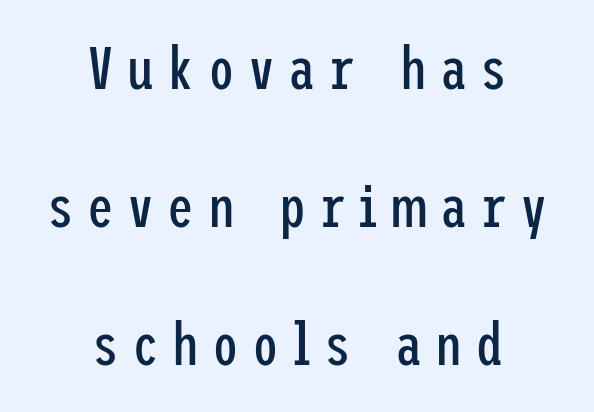
Q: Is the text bold? A: No.
Q: Is the text italic (slanted)? A: No, it is upright.
Q: Is the typeface a serif or a sans-serif typeface? A: Sans-serif.
Q: Is the text underlined? A: No.
Q: How is the paragraph aligned? A: Centered.
Q: Is the spacing between letters normal or unusually wide? A: Unusually wide.
Q: Is the spacing between lines tight, normal or loose? A: Loose.
Q: Width (condensed, normal, or wide)? A: Condensed.
Q: Stroke contrast? A: Low.
Q: x-height? A: Medium.
